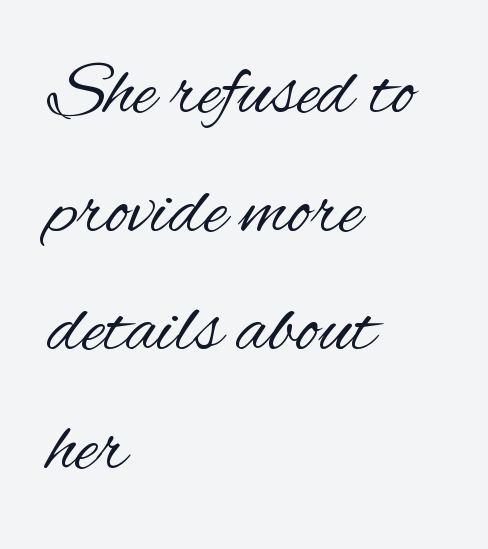
{"serif": "no", "bold": "no", "weight": "regular", "width": "condensed", "stroke_contrast": "medium", "x_height": "small", "monospaced": "no", "underline": "no", "align": "left", "line_spacing": "normal", "line_spacing_ratio": 1.54, "letter_spacing": "normal", "letter_spacing_em": 0.0, "glyph_px": 77}
